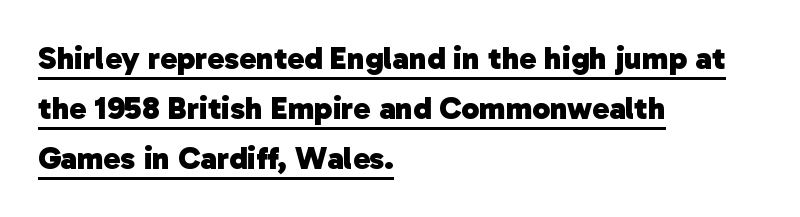
The image shows 32 px heavy sans-serif type; set left-aligned, normal line spacing (1.57x), normal letter spacing, underlined; low stroke contrast and a medium x-height.
